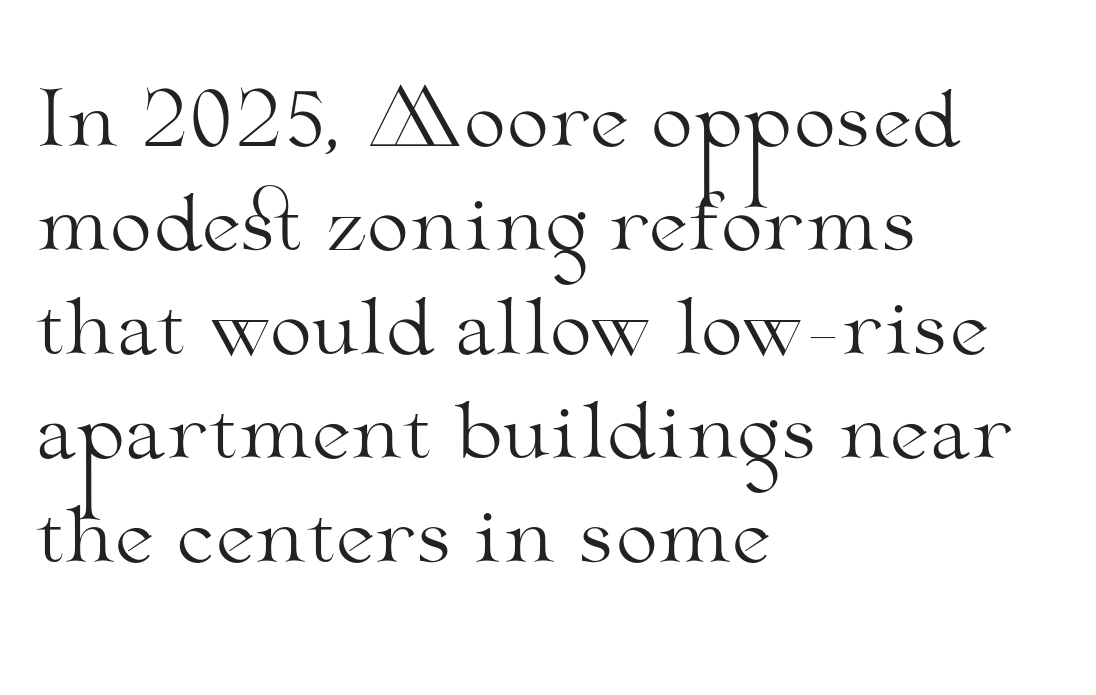
Words float on clear page, feet unadorned. You could call the tracking neutral — neither tight nor loose. Does the type have serifs? Yes, each stem ends in a small foot. Quick note: not italic, upright.
